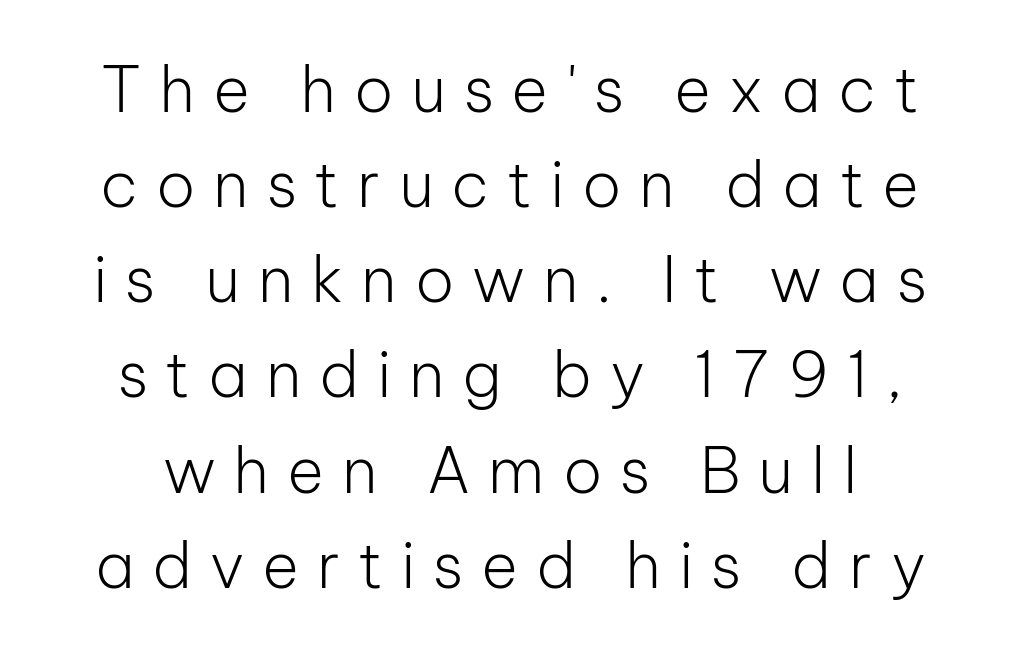
Letter spacing: wide. The font sits on the lighter half of the weight spectrum, regular included. Unmarked baselines from the first word to the last. The lines sit at an ordinary, default distance from one another.
